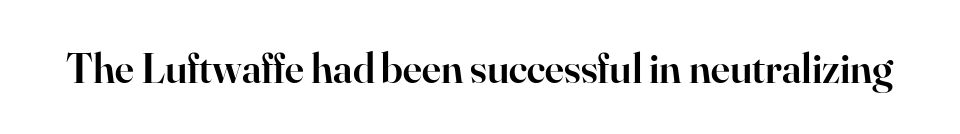
{"serif": "yes", "italic": "no", "bold": "semi", "weight": "semibold", "width": "normal", "stroke_contrast": "high", "x_height": "small", "monospaced": "no", "underline": "no", "letter_spacing": "normal", "letter_spacing_em": 0.0, "glyph_px": 43}
